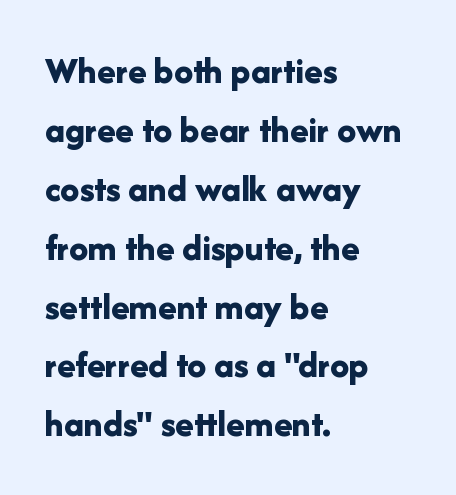
Q: Is the text bold? A: Yes.
Q: Is the text italic (slanted)? A: No, it is upright.
Q: Is the typeface a serif or a sans-serif typeface? A: Sans-serif.
Q: Is the text underlined? A: No.
Q: How is the paragraph aligned? A: Left-aligned.
Q: Is the spacing between letters normal or unusually wide? A: Normal.
Q: Is the spacing between lines tight, normal or loose? A: Normal.
Q: Width (condensed, normal, or wide)? A: Normal.
Q: Stroke contrast? A: Low.
Q: x-height? A: Medium.
Q: Monospaced? A: No.
